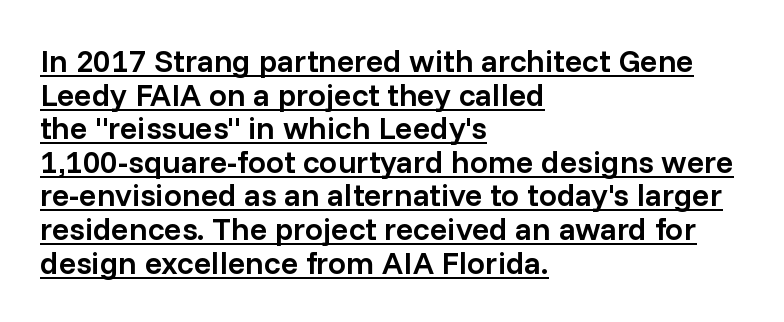
The image shows 32 px semibold sans-serif type, upright; set left-aligned, tight line spacing (1.05x), normal letter spacing, underlined; low stroke contrast and a medium x-height.
